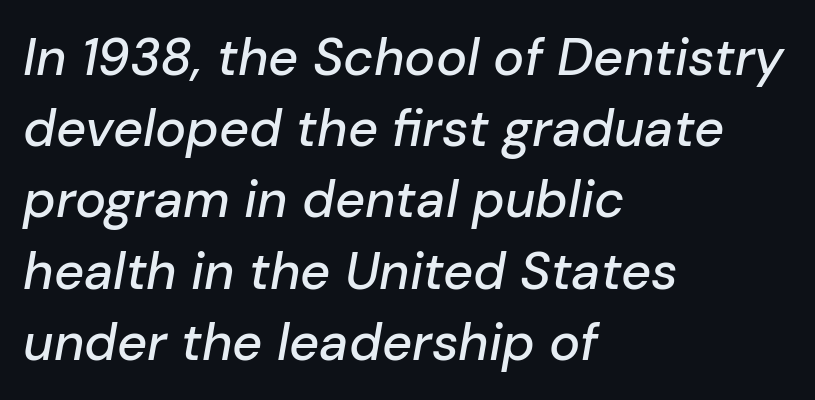
Q: Is the text italic (slanted)? A: Yes, it leans right by about 10 degrees.
Q: Is the text underlined? A: No.
Q: How is the paragraph aligned? A: Left-aligned.
Q: Is the spacing between letters normal or unusually wide? A: Normal.
Q: Is the spacing between lines tight, normal or loose? A: Normal.
Q: Width (condensed, normal, or wide)? A: Normal.
Q: Stroke contrast? A: Low.
Q: x-height? A: Medium.
Q: Monospaced? A: No.
